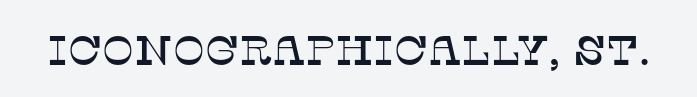
{"serif": "yes", "italic": "no", "width": "normal", "stroke_contrast": "low", "x_height": "large", "monospaced": "no", "underline": "no", "letter_spacing": "normal", "letter_spacing_em": 0.0, "glyph_px": 42}
